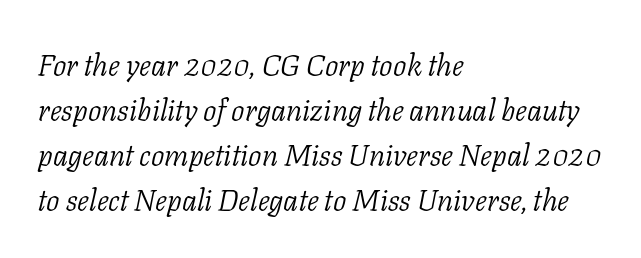
The image shows 30 px light serif type, italic (leaning right); set left-aligned, normal line spacing (1.5x), normal letter spacing, not underlined; low stroke contrast and a medium x-height.
